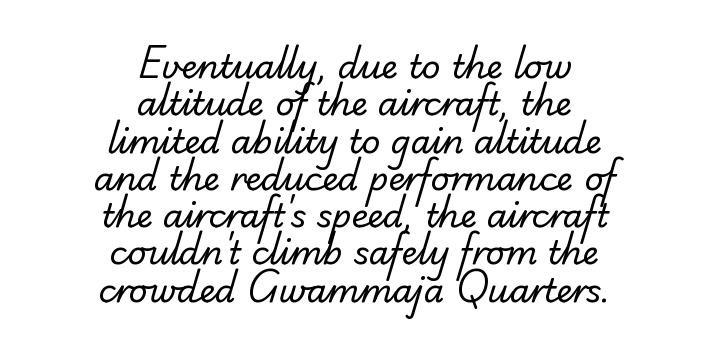
Q: Is the text bold? A: No.
Q: Is the typeface a serif or a sans-serif typeface? A: Sans-serif.
Q: Is the text underlined? A: No.
Q: How is the paragraph aligned? A: Centered.
Q: Is the spacing between letters normal or unusually wide? A: Normal.
Q: Is the spacing between lines tight, normal or loose? A: Tight.
Q: Width (condensed, normal, or wide)? A: Normal.
Q: Stroke contrast? A: Low.
Q: x-height? A: Small.
Q: Monospaced? A: No.
